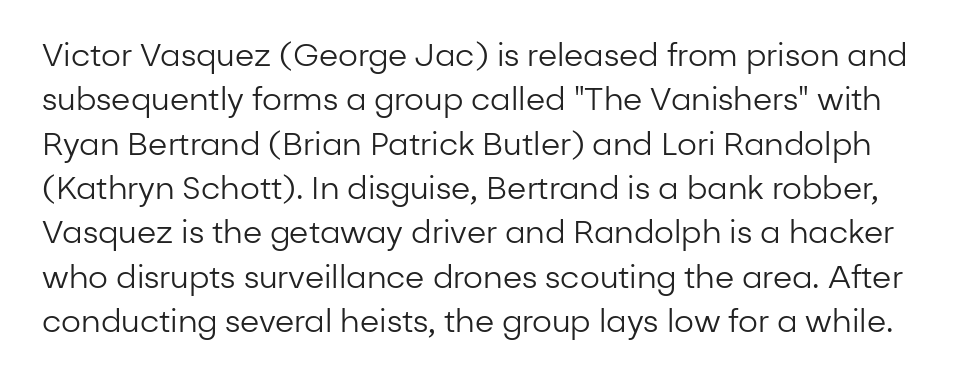
The image shows 31 px regular-weight sans-serif type, upright; set normal line spacing (1.43x), normal letter spacing, not underlined; low stroke contrast and a medium x-height.
